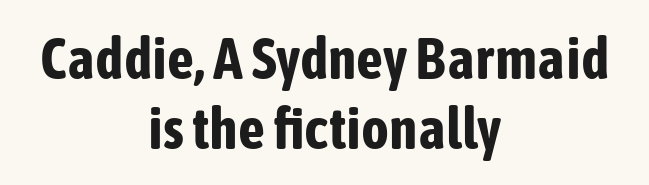
Q: Is the text bold? A: Yes.
Q: Is the text italic (slanted)? A: No, it is upright.
Q: Is the typeface a serif or a sans-serif typeface? A: Sans-serif.
Q: Is the text underlined? A: No.
Q: How is the paragraph aligned? A: Centered.
Q: Is the spacing between letters normal or unusually wide? A: Normal.
Q: Width (condensed, normal, or wide)? A: Condensed.
Q: Stroke contrast? A: Low.
Q: x-height? A: Medium.
Q: Monospaced? A: No.
